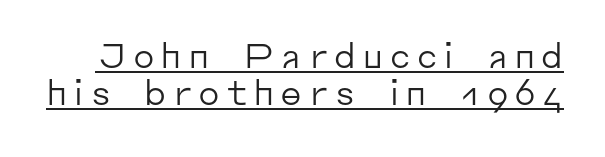
Somebody hit Ctrl+U on this one — the words are underlined. The cut favours lightness, reaching ordinary text weight at its darkest. Do the characters align in a grid? No, the font is proportional. If you drew a line through each stem, it would be perfectly vertical. Is this a sans? Yes — the strokes have no serifs. The rendering uses a small line-height, squeezing the rows.
